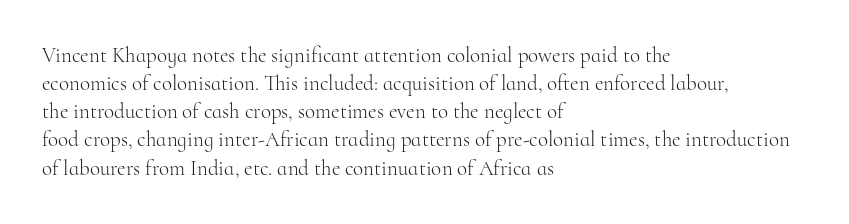
{"italic": "no", "bold": "no", "underline": "no", "align": "left", "line_spacing": "normal", "line_spacing_ratio": 1.34, "letter_spacing": "normal", "letter_spacing_em": 0.0, "glyph_px": 21}
